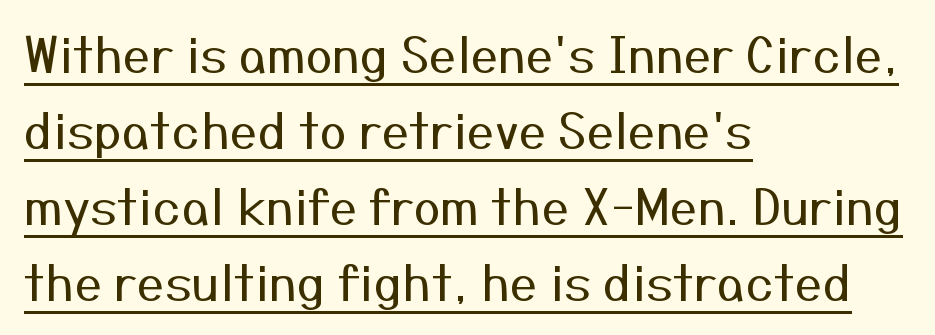
Spacing between characters is what you'd get straight out of the box. Is this a fixed-width face? No — the glyphs have proportional, varying widths. Is the type heavy? It reads as light-to-regular instead. A sans-serif font was chosen for this passage. Underline: present. The paragraph shown leans on its left margin.
